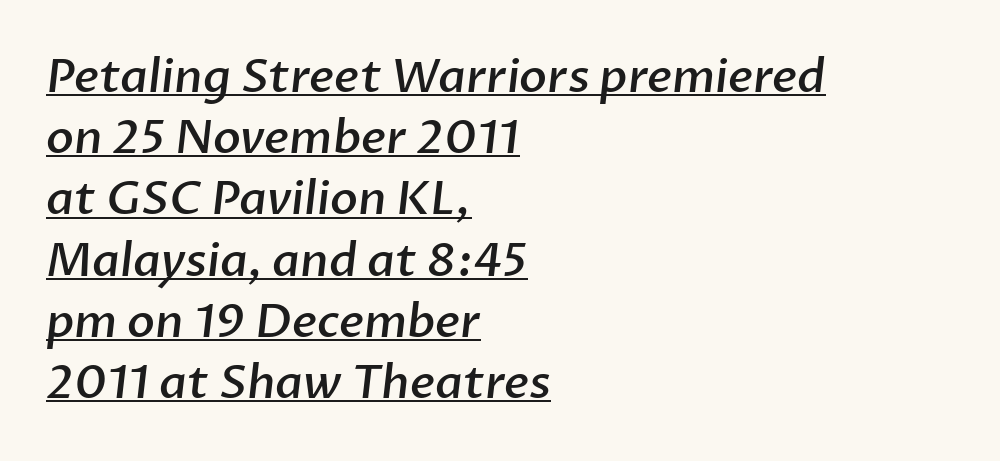
The image shows 46 px semibold sans-serif type; set left-aligned, normal line spacing (1.33x), normal letter spacing, underlined; low stroke contrast and a medium x-height.
